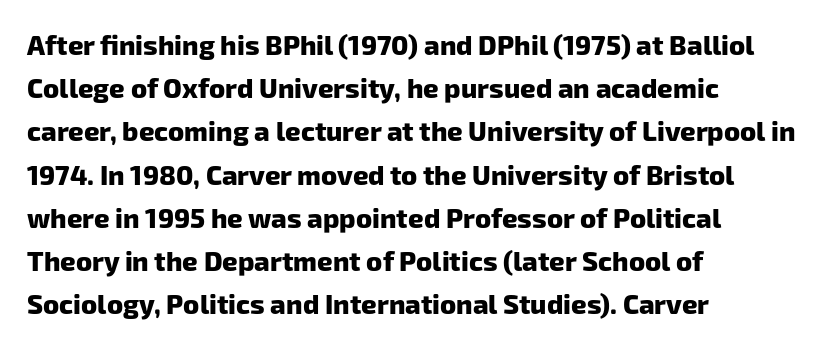
Caption: bold face, heavy strokes. Normally led — the rows are evenly, conventionally spaced. Only glyphs here, with clear space below each row. The rendering keeps characters at their native spacing. All the whitespace from short lines collects on the right.
